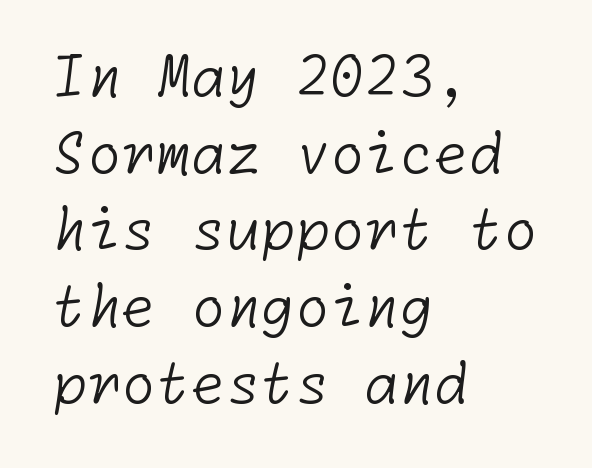
The image shows 56 px light sans-serif type; set left-aligned, normal line spacing (1.37x), normal letter spacing, not underlined; low stroke contrast and a medium x-height.
